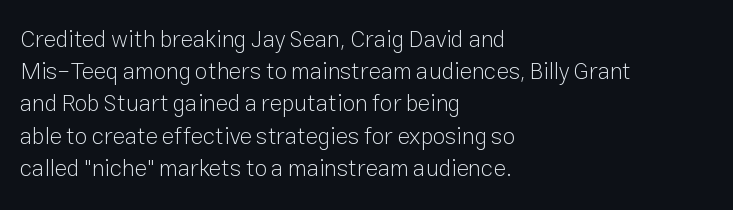
Regarding leading, the lines here are spaced in the standard way. The setting favours the left margin, as ordinary paragraphs usually do. The typeface has the unassuming heft of standard copy or less. The tracking reads as untouched default to a designer's eye. Type without underlining. Vertical strokes here are truly vertical.
